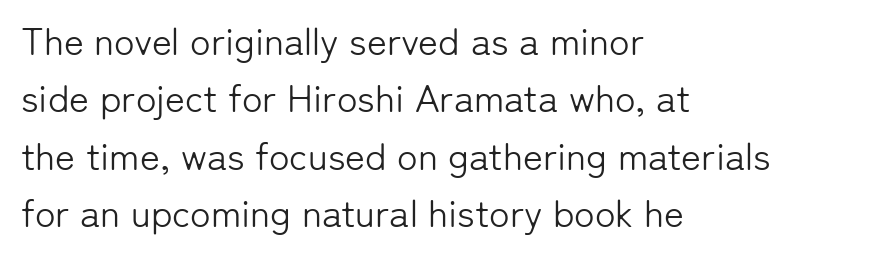
{"serif": "no", "italic": "no", "bold": "no", "weight": "light", "width": "normal", "stroke_contrast": "low", "x_height": "medium", "monospaced": "no", "underline": "no", "align": "left", "line_spacing": "normal", "line_spacing_ratio": 1.51, "letter_spacing": "normal", "letter_spacing_em": 0.0, "glyph_px": 38}
